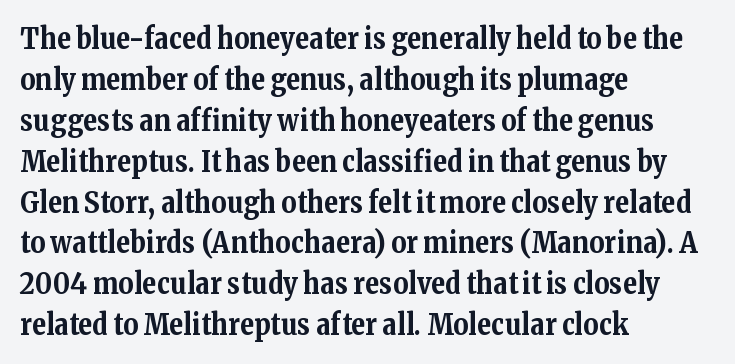
Set as a true bold cut, around the 700 mark. This sample is left-justified, so line endings fall wherever the words run out. Posture: straight, roman, zero tilt. Vertical spacing — default. Does extra space separate the letters? No, they use regular spacing.
